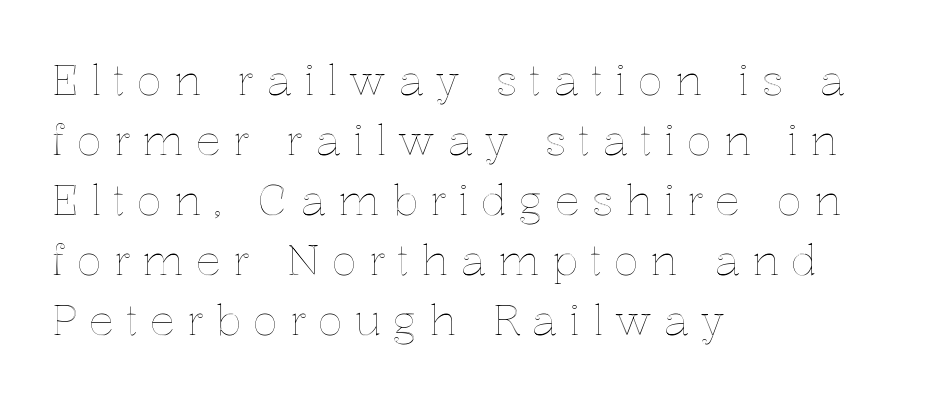
{"italic": "no", "width": "normal", "x_height": "medium", "monospaced": "no", "underline": "no", "align": "left", "line_spacing": "normal", "line_spacing_ratio": 1.43, "letter_spacing": "wide", "letter_spacing_em": 0.28, "glyph_px": 42}
